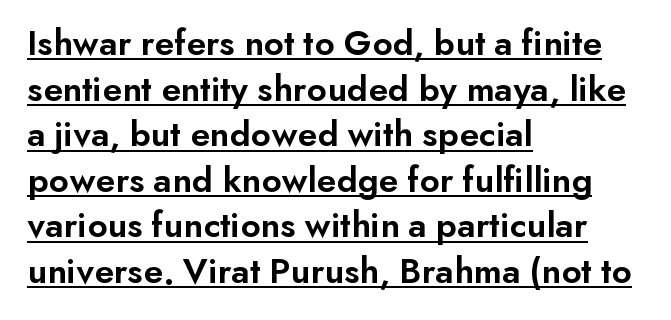
The image shows 37 px semibold sans-serif type, upright; set left-aligned, line spacing 1.23x, normal letter spacing, underlined; low stroke contrast and a small x-height.
